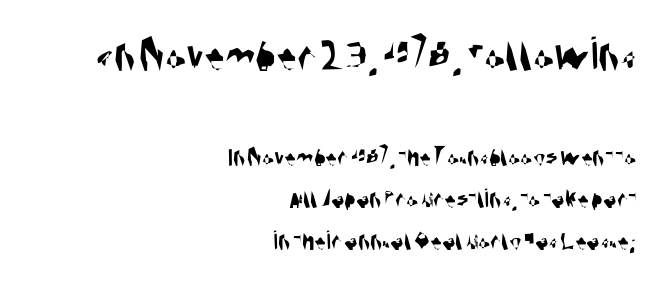
The image shows 49 px condensed sans-serif type; set right-aligned, normal line spacing (1.5x), normal letter spacing, not underlined; the first (top) block is 1.75x larger; medium stroke contrast and a large x-height.
